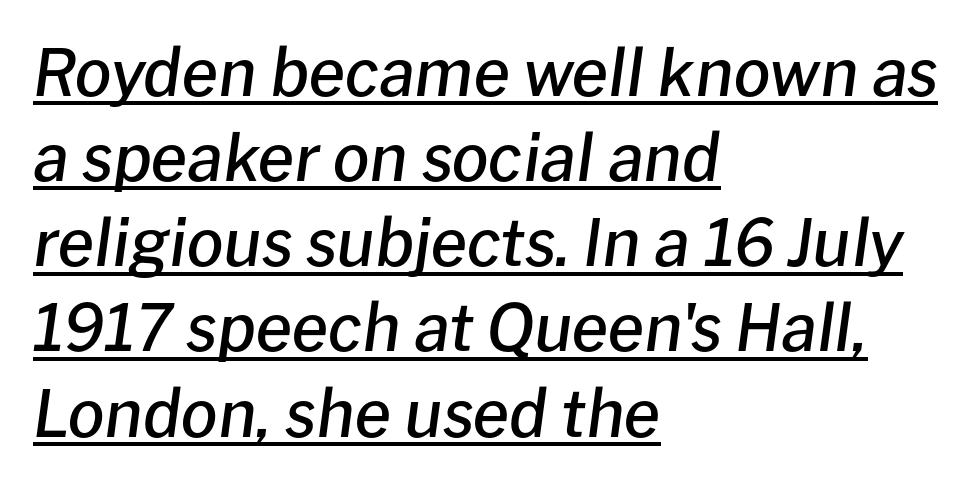
The lettering tilts uniformly, giving the passage an italic look. Line spacing here is normal. The rag falls on the right side of this text block. You could not count columns in this text — the font is proportionally spaced.
